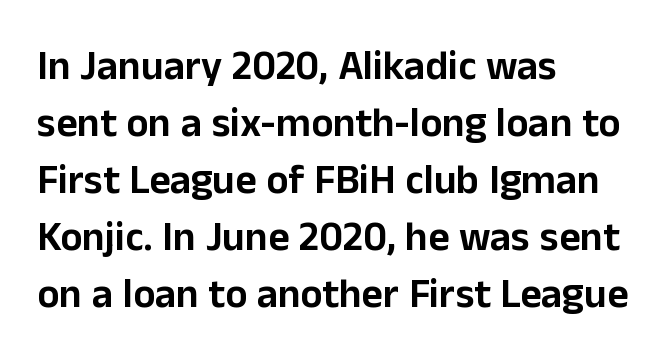
{"serif": "no", "italic": "no", "width": "normal", "stroke_contrast": "low", "x_height": "medium", "monospaced": "no", "underline": "no", "align": "left", "line_spacing": "normal", "line_spacing_ratio": 1.39, "letter_spacing": "normal", "letter_spacing_em": 0.0, "glyph_px": 41}
